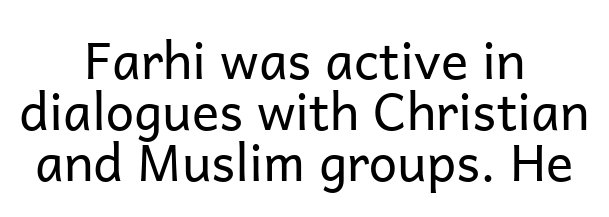
{"serif": "no", "italic": "no", "bold": "no", "weight": "regular", "width": "normal", "stroke_contrast": "low", "x_height": "medium", "monospaced": "no", "underline": "no", "align": "center", "line_spacing": "tight", "line_spacing_ratio": 1.0, "letter_spacing": "normal", "letter_spacing_em": 0.0, "glyph_px": 51}
